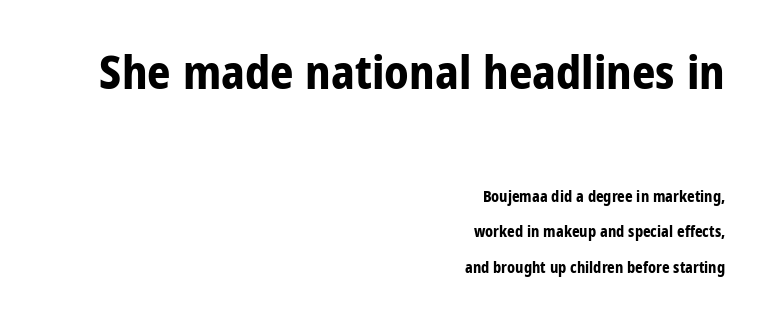
Typographically, this falls in the sans-serif category. The space beneath each line is pristine and unruled. Caption: multi-line text, flush right, ragged left. Students, observe: this is what heavily led, spacious text looks like.
